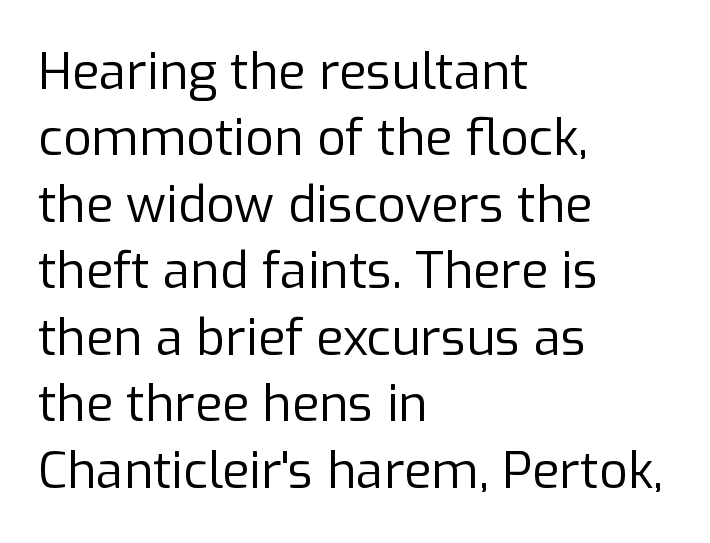
Descender tails drop into unmarked territory. Examine the stroke ends and you'll find no serifs. These lines sit exactly where default settings would place them. Every stem runs plumb, perpendicular to the baseline.
